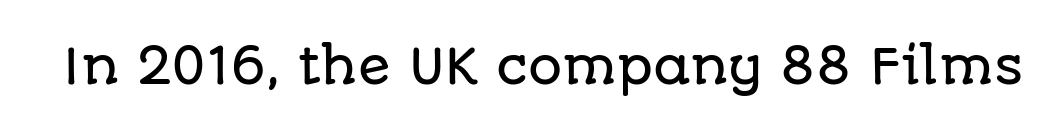
Q: Is the text italic (slanted)? A: No, it is upright.
Q: Is the typeface a serif or a sans-serif typeface? A: Sans-serif.
Q: Is the text underlined? A: No.
Q: Is the spacing between letters normal or unusually wide? A: Normal.
Q: Width (condensed, normal, or wide)? A: Normal.
Q: Stroke contrast? A: Low.
Q: x-height? A: Large.
Q: Monospaced? A: No.
